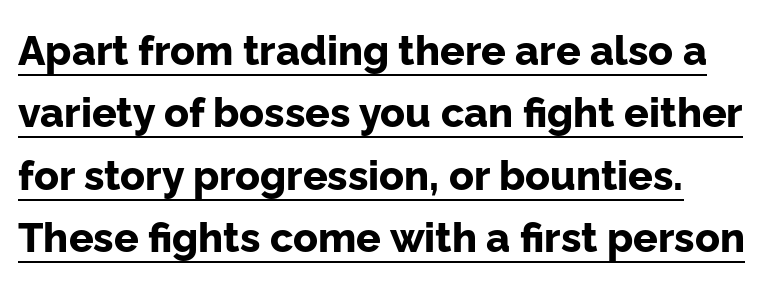
{"serif": "no", "italic": "no", "bold": "yes", "weight": "bold", "width": "normal", "stroke_contrast": "low", "x_height": "medium", "monospaced": "no", "underline": "yes", "line_spacing": "normal", "line_spacing_ratio": 1.52, "letter_spacing": "normal", "letter_spacing_em": 0.0, "glyph_px": 41}
